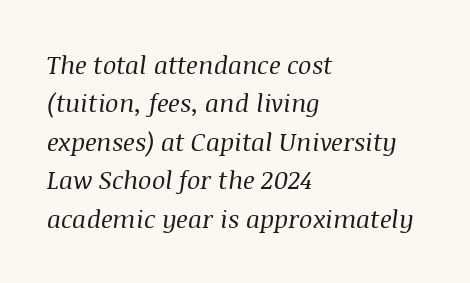
{"italic": "yes", "lean": "right", "slant_degrees": 8, "bold": "no", "underline": "no", "align": "left", "line_spacing": "normal", "line_spacing_ratio": 1.54, "letter_spacing": "normal", "letter_spacing_em": 0.0, "glyph_px": 25}
